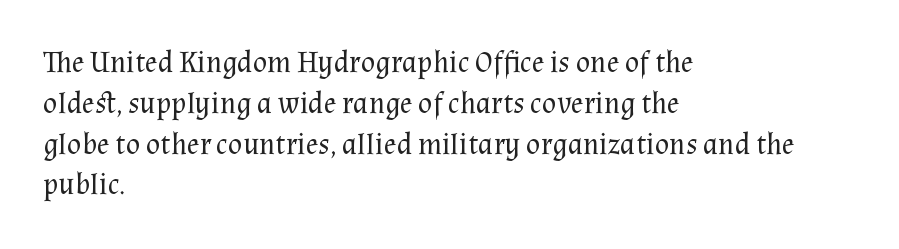
The image shows 30 px regular-weight type, upright; set left-aligned, normal line spacing (1.36x), normal letter spacing, not underlined; medium stroke contrast and a medium x-height.
